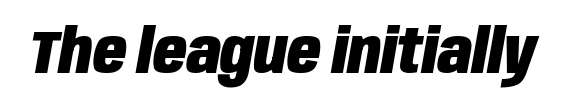
Tracking here is standard; glyphs follow each other at the usual distance. Any mark beneath the type? The region is blank. Italic: yes, the glyphs are oblique. A full-strength bold gives these letters their thick strokes.
